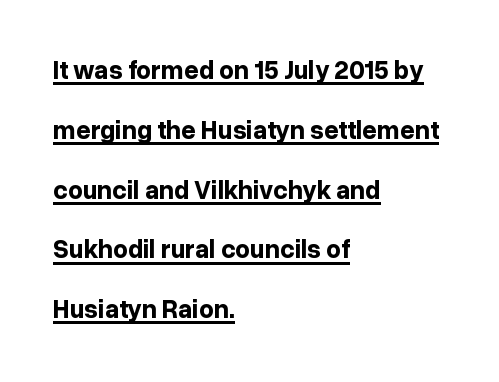
The image shows 26 px bold type, upright; set left-aligned, loose line spacing (2.3x), normal letter spacing, underlined.
